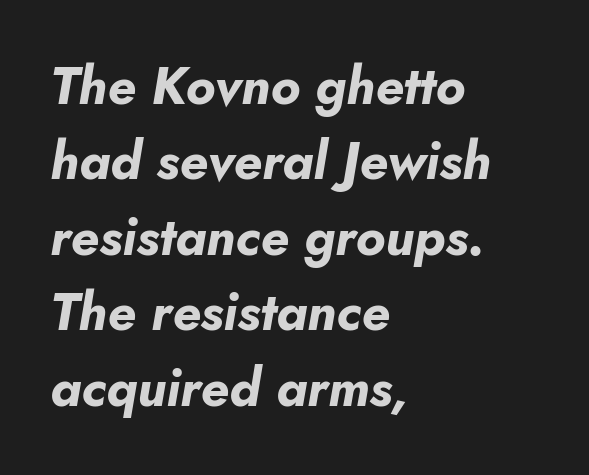
The image shows 52 px bold type, italic (leaning right); set left-aligned, normal line spacing (1.45x), normal letter spacing, not underlined; low stroke contrast and a small x-height.
